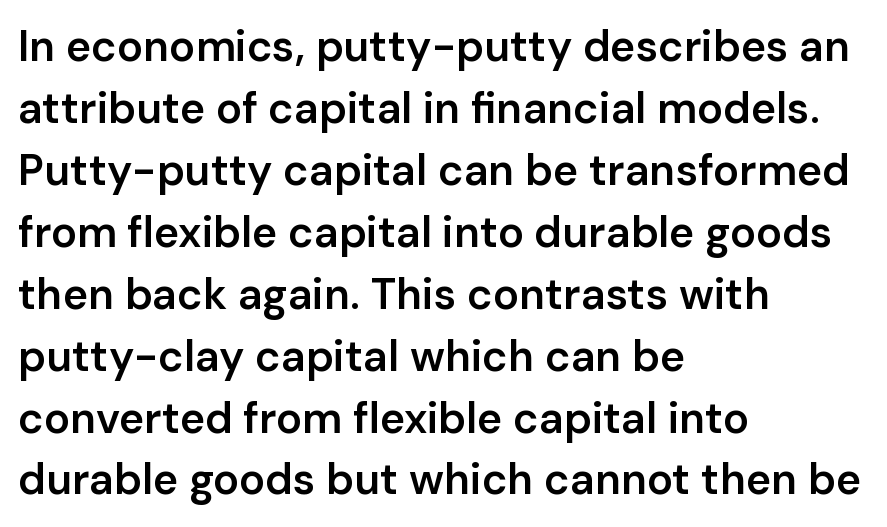
Q: Is the text bold? A: Semi-bold.
Q: Is the text italic (slanted)? A: No, it is upright.
Q: Is the typeface a serif or a sans-serif typeface? A: Sans-serif.
Q: Is the text underlined? A: No.
Q: How is the paragraph aligned? A: Left-aligned.
Q: Is the spacing between letters normal or unusually wide? A: Normal.
Q: Is the spacing between lines tight, normal or loose? A: Normal.
Q: Width (condensed, normal, or wide)? A: Normal.
Q: Stroke contrast? A: Low.
Q: x-height? A: Medium.
Q: Monospaced? A: No.
